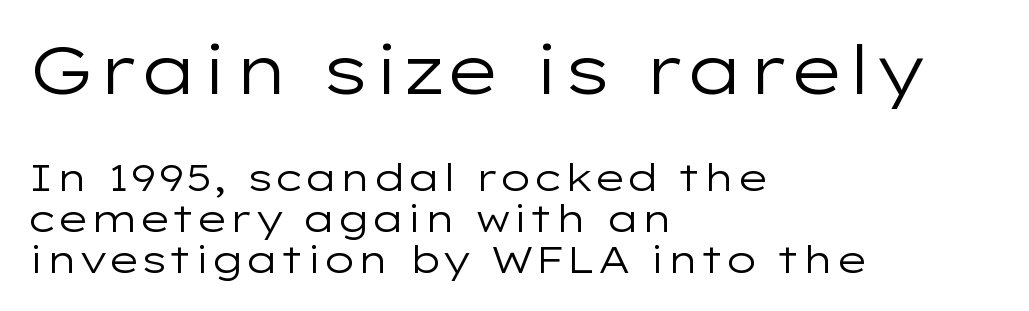
The image shows 67 px regular-weight, wide sans-serif type, upright; set left-aligned, tight line spacing (1.08x), normal letter spacing, not underlined; the first (top) block is 1.76x larger; low stroke contrast and a medium x-height.
